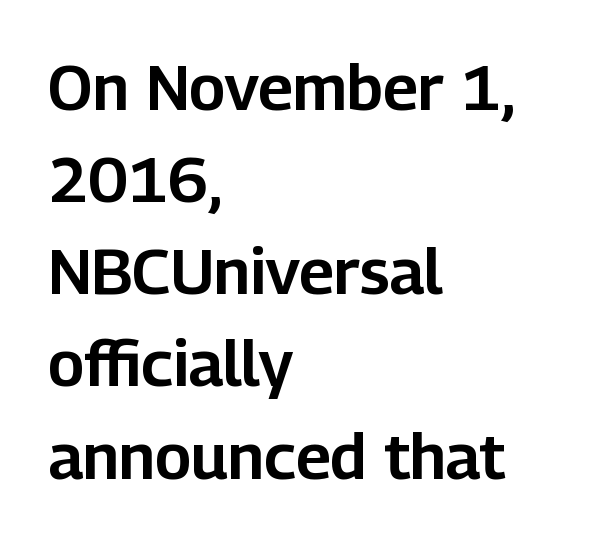
The image shows 64 px sans-serif type, upright; set left-aligned, normal line spacing (1.44x), normal letter spacing, not underlined; low stroke contrast and a medium x-height.
